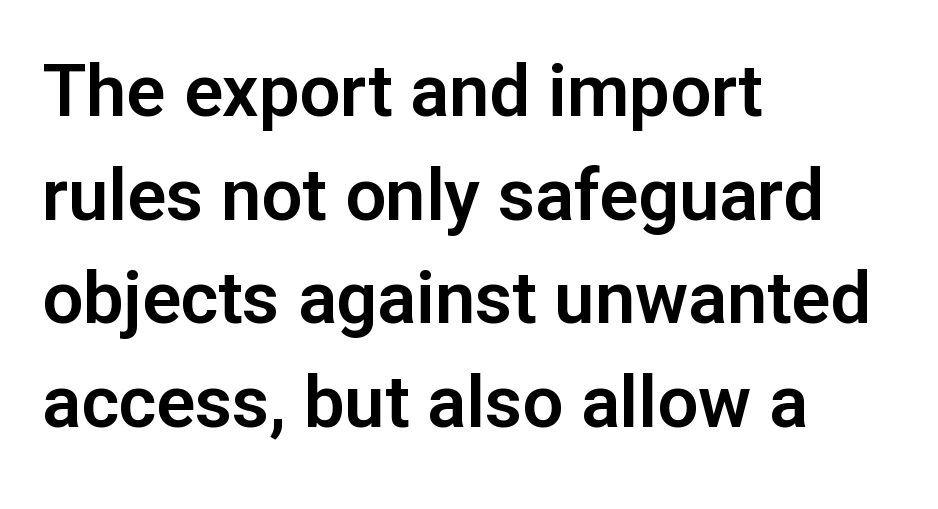
The passage shown is typed in a proportional face where columns would drift. Rendered with straight, roman letterforms. Vertically, the passage feels balanced, rows spaced as you'd expect. Letters rest on an invisible, unmarked baseline. Notice how the passage keeps a crisp vertical edge on the left only.
